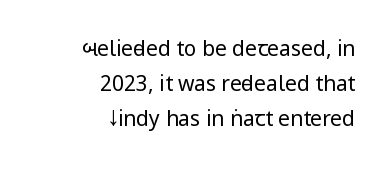
Q: Is the text bold? A: No.
Q: Is the text italic (slanted)? A: No, it is upright.
Q: Is the text underlined? A: No.
Q: How is the paragraph aligned? A: Right-aligned.
Q: Is the spacing between letters normal or unusually wide? A: Normal.
Q: Is the spacing between lines tight, normal or loose? A: Normal.
